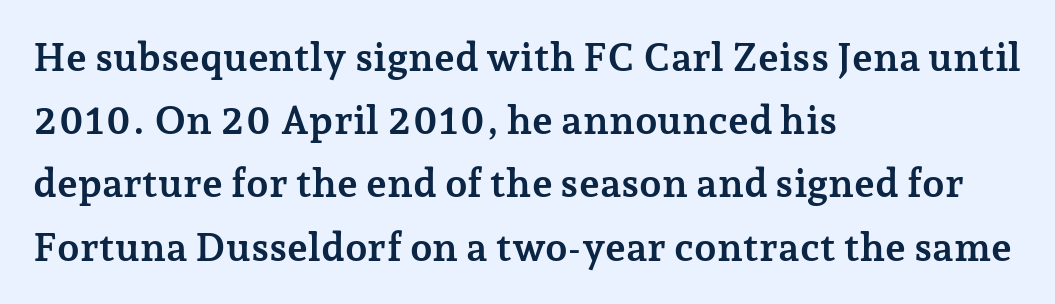
Q: Is the text bold? A: Yes.
Q: Is the text italic (slanted)? A: No, it is upright.
Q: Is the typeface a serif or a sans-serif typeface? A: Serif.
Q: Is the text underlined? A: No.
Q: How is the paragraph aligned? A: Left-aligned.
Q: Is the spacing between letters normal or unusually wide? A: Normal.
Q: Is the spacing between lines tight, normal or loose? A: Normal.
Q: Width (condensed, normal, or wide)? A: Normal.
Q: Stroke contrast? A: Low.
Q: x-height? A: Medium.
Q: Monospaced? A: No.
